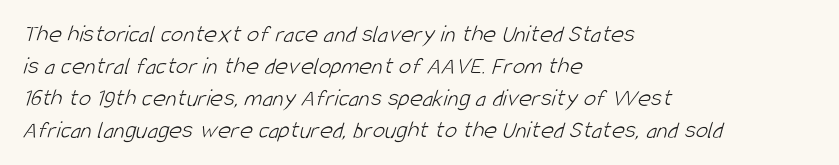
The image shows 25 px text type; set left-aligned, normal line spacing (1.28x), normal letter spacing, not underlined.
